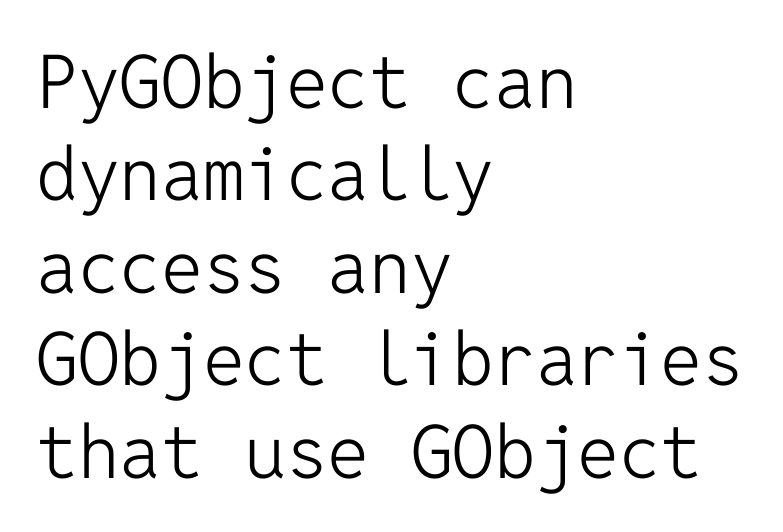
The image shows 74 px light sans-serif type, upright, monospaced; set left-aligned, normal line spacing (1.25x), normal letter spacing, not underlined; low stroke contrast and a medium x-height.
